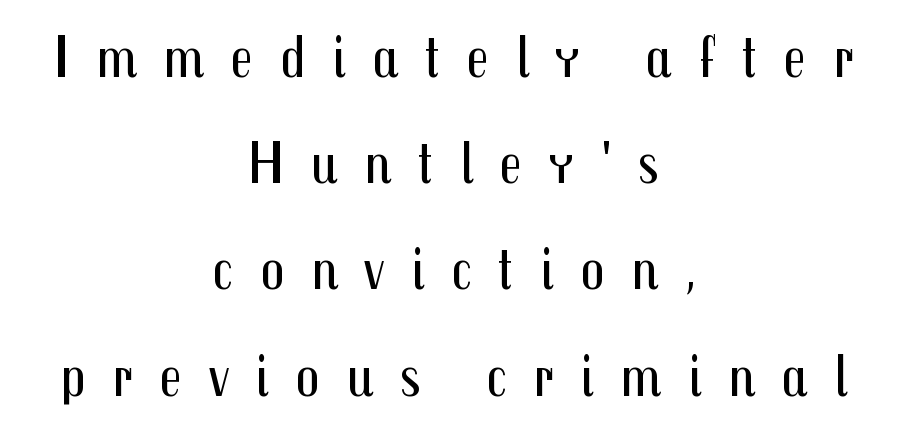
Stem width sits at or under what a default text font uses. The zone under the glyphs is completely vacant. Proportional: the letters do not fall into vertical columns. In terms of letterform style, serifs are entirely absent. A roman cut, with each character standing at attention. The rag falls on both sides of this text block equally.
